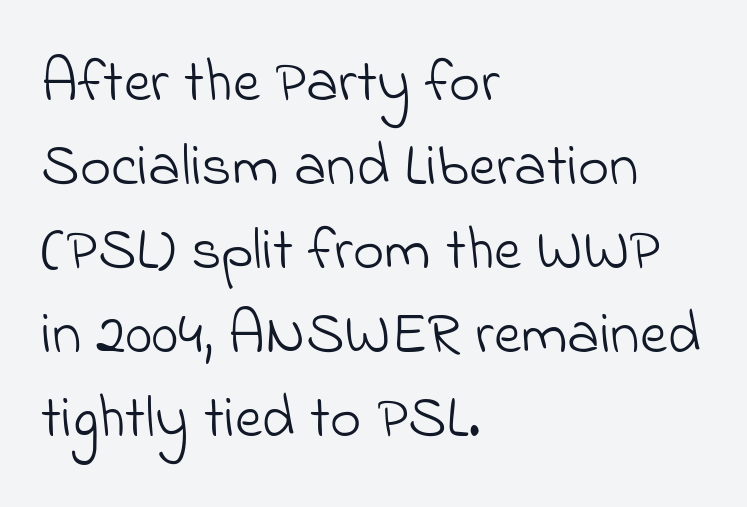
Q: Is the text bold? A: No.
Q: Is the typeface a serif or a sans-serif typeface? A: Sans-serif.
Q: Is the text underlined? A: No.
Q: How is the paragraph aligned? A: Left-aligned.
Q: Is the spacing between letters normal or unusually wide? A: Normal.
Q: Is the spacing between lines tight, normal or loose? A: Normal.
Q: Width (condensed, normal, or wide)? A: Normal.
Q: Stroke contrast? A: Low.
Q: x-height? A: Small.
Q: Monospaced? A: No.
